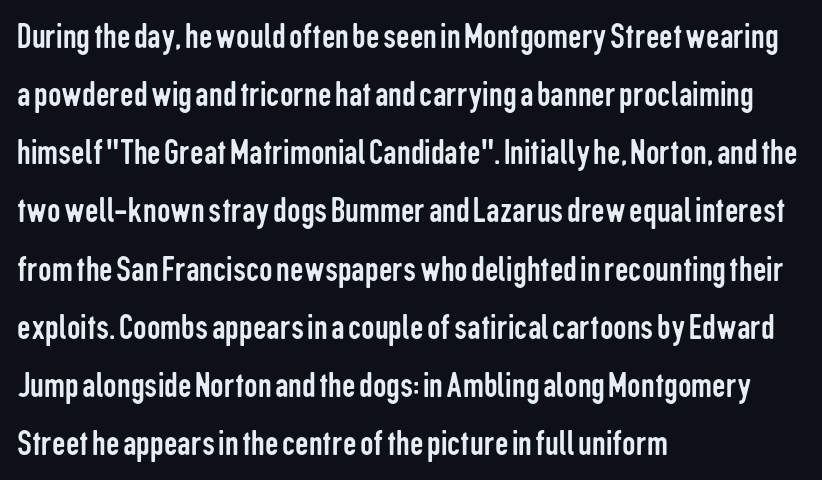
The font family rendered here belongs to the sans-serif group. Any mark beneath the type? The region is blank. The typesetter chose a ragged-right arrangement here. The passage shown is not bold in any degree. Does the lettering tilt? It doesn't — this is upright.
